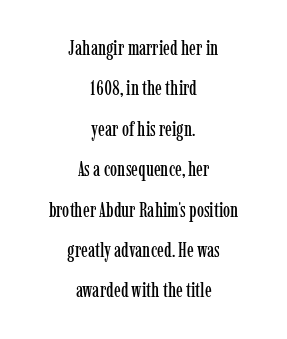
{"italic": "no", "underline": "no", "align": "center", "line_spacing": "loose", "line_spacing_ratio": 2.02, "letter_spacing": "normal", "letter_spacing_em": 0.0, "glyph_px": 20}
